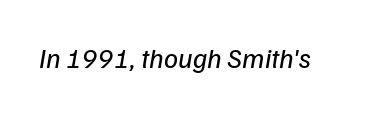
The image shows 28 px regular-weight type, italic (leaning right); set normal letter spacing, not underlined; low stroke contrast and a medium x-height.
